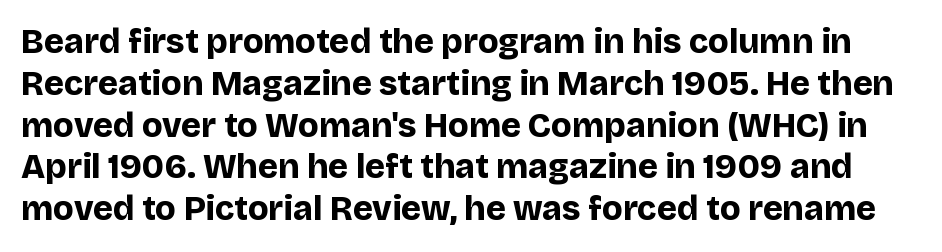
In terms of weight, the rendering is a true, heavy bold. This sample has the flowing, uneven cadence of proportional lettering. Is this a sans? Yes — the strokes have no serifs. Every character sits straight up, as roman type does. A bare baseline throughout the passage.
